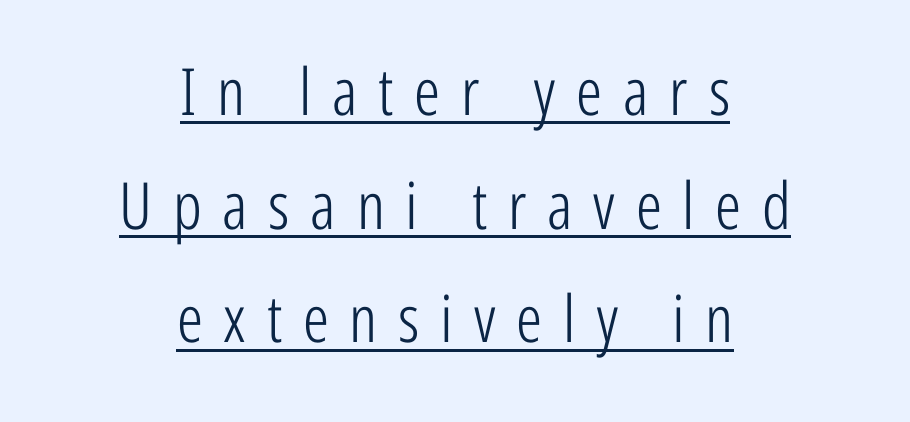
Font category for this specimen: sans-serif. The letters look calm and open, with moderate or lighter stems. Teacher's note: observe the equal gaps on both sides — that is centered alignment. Here the designer chose a conventional face with non-uniform glyph widths.
